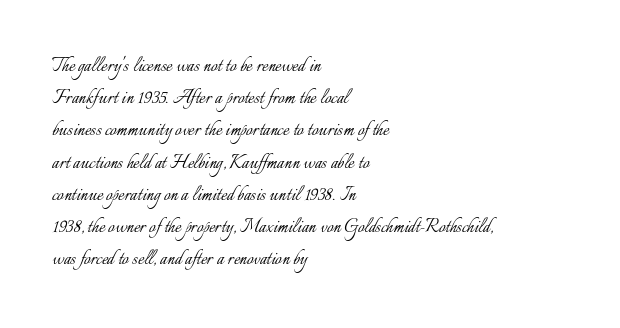
Regarding leading, the lines here are spaced in the standard way. The setting favours the left margin, as ordinary paragraphs usually do. The typeface has the unassuming heft of standard copy or less. The tracking reads as untouched default to a designer's eye. Type without underlining.
